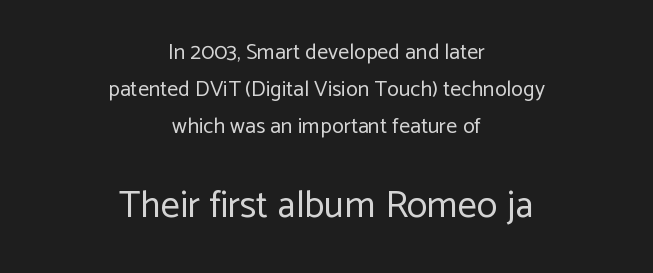
Q: Is the text bold? A: No.
Q: Is the text italic (slanted)? A: No, it is upright.
Q: Is the typeface a serif or a sans-serif typeface? A: Sans-serif.
Q: Is the text underlined? A: No.
Q: How is the paragraph aligned? A: Centered.
Q: Is the spacing between letters normal or unusually wide? A: Normal.
Q: Is the spacing between lines tight, normal or loose? A: Normal.
Q: Which block of text is set in a larger size, the first (top) or the second (bottom)? A: The second (bottom) one.
Q: Width (condensed, normal, or wide)? A: Normal.
Q: Stroke contrast? A: Low.
Q: x-height? A: Medium.
Q: Monospaced? A: No.
